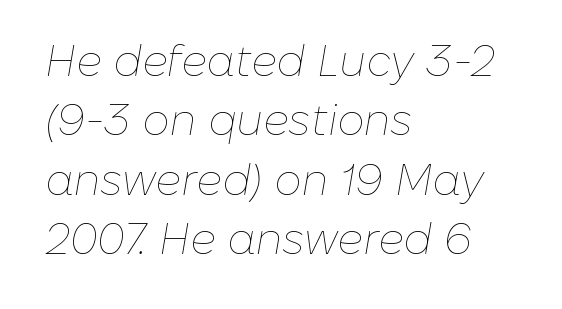
The image shows 43 px thin type, italic (leaning right); set left-aligned, normal line spacing (1.38x), normal letter spacing, not underlined; low stroke contrast and a medium x-height.
